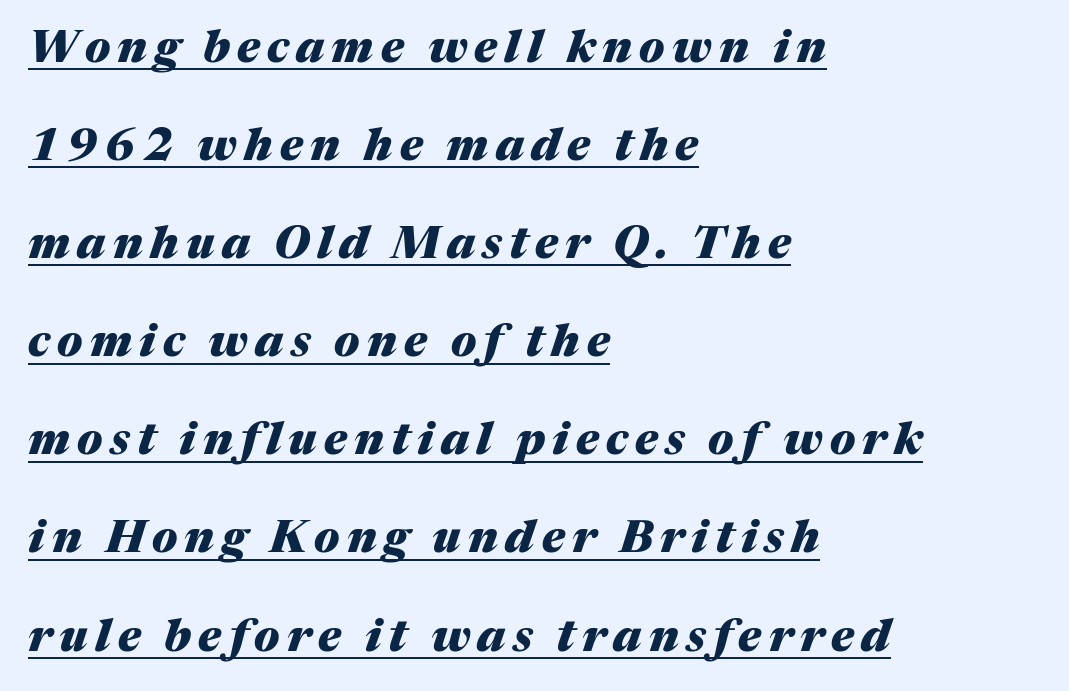
{"italic": "yes", "lean": "right", "slant_degrees": 17, "bold": "yes", "weight": "heavy", "width": "normal", "stroke_contrast": "medium", "x_height": "medium", "monospaced": "no", "underline": "yes", "align": "left", "line_spacing": "loose", "line_spacing_ratio": 2.18, "glyph_px": 45}
